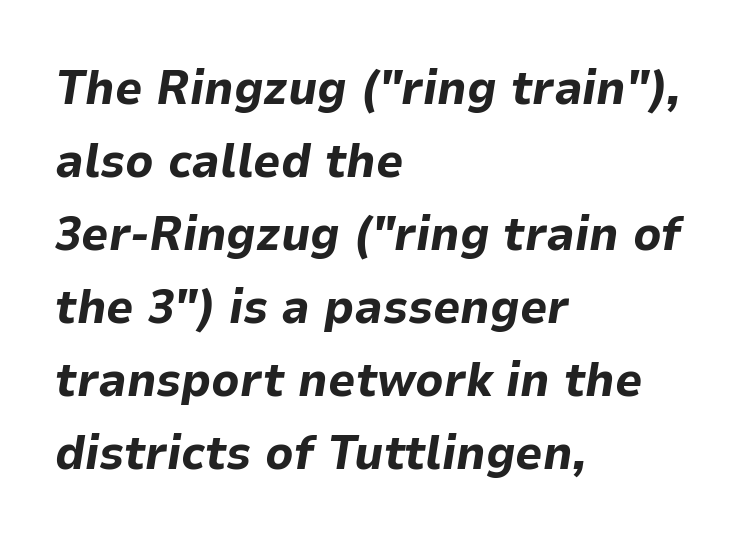
{"italic": "yes", "lean": "right", "slant_degrees": 9, "bold": "yes", "weight": "bold", "width": "normal", "stroke_contrast": "low", "x_height": "medium", "monospaced": "no", "underline": "no", "align": "left", "line_spacing": "normal", "line_spacing_ratio": 1.52, "letter_spacing": "normal", "letter_spacing_em": 0.0, "glyph_px": 48}
